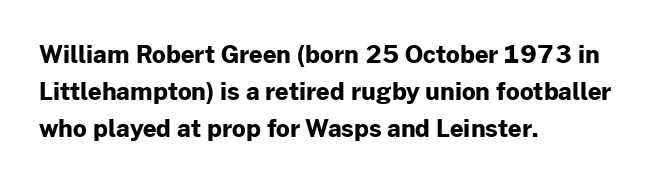
The passage shown has conventional tracking throughout. Underline: absent. The lines in this sample share a left origin and differ only in where they stop. These lines carry a lot of weight — the face is fully bold. Leading: standard. Characters remain perfectly vertical along every line.
